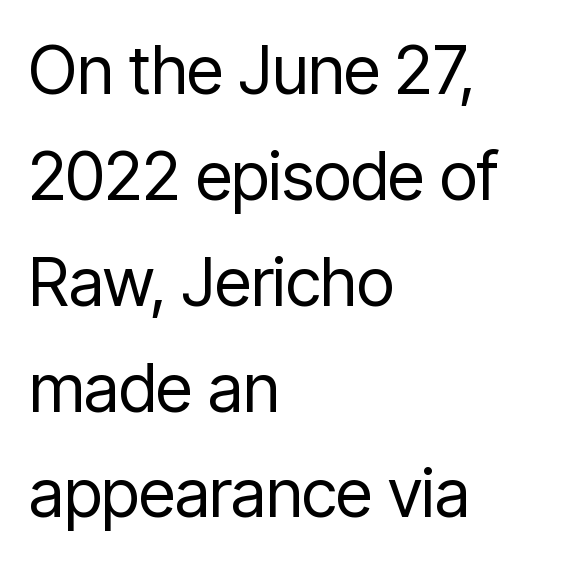
Q: Is the text bold? A: No.
Q: Is the text italic (slanted)? A: No, it is upright.
Q: Is the typeface a serif or a sans-serif typeface? A: Sans-serif.
Q: Is the text underlined? A: No.
Q: How is the paragraph aligned? A: Left-aligned.
Q: Is the spacing between letters normal or unusually wide? A: Normal.
Q: Is the spacing between lines tight, normal or loose? A: Normal.
Q: Width (condensed, normal, or wide)? A: Condensed.
Q: Stroke contrast? A: Low.
Q: x-height? A: Medium.
Q: Monospaced? A: No.
